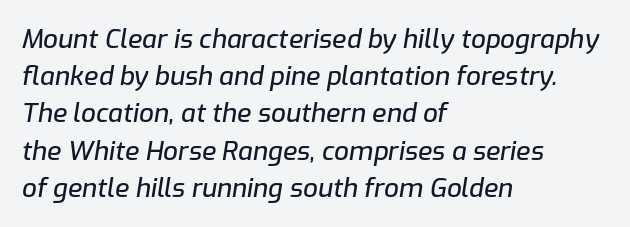
{"italic": "yes", "lean": "right", "slant_degrees": 9, "underline": "no", "align": "left", "line_spacing": "normal", "line_spacing_ratio": 1.43, "letter_spacing": "normal", "letter_spacing_em": 0.0, "glyph_px": 26}
